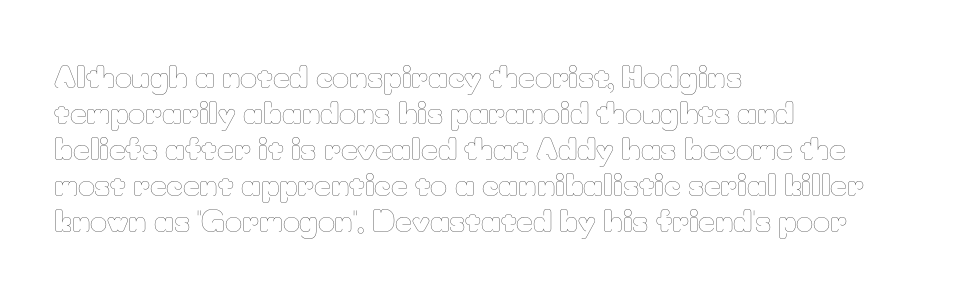
{"italic": "no", "bold": "no", "weight": "thin", "width": "normal", "stroke_contrast": "low", "x_height": "small", "monospaced": "no", "underline": "no", "align": "left", "line_spacing_ratio": 1.24, "letter_spacing": "normal", "letter_spacing_em": 0.0, "glyph_px": 29}
